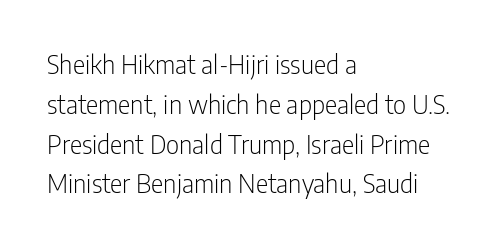
{"italic": "no", "bold": "no", "underline": "no", "align": "left", "line_spacing": "normal", "line_spacing_ratio": 1.53, "letter_spacing": "normal", "letter_spacing_em": 0.0, "glyph_px": 26}
